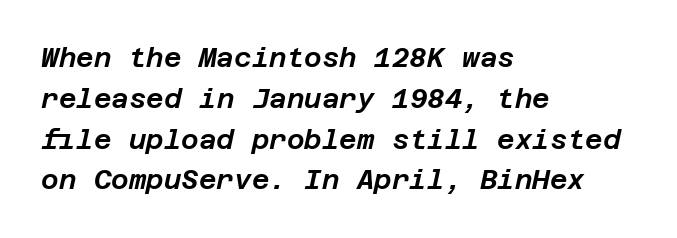
Descender tails drop into unmarked territory. The space between consecutive lines is moderate. The face used here is rendered with its standard letterfit. This rendering uses left alignment, leaving the right contour irregular. Designer's note — italics engaged.
